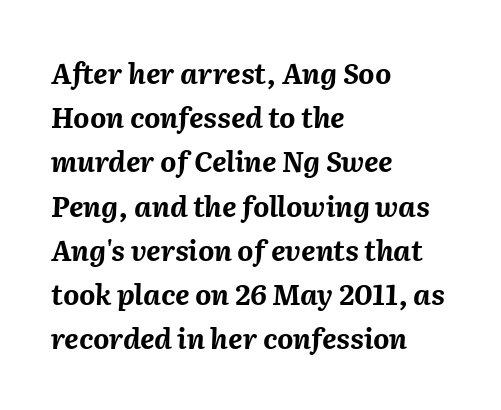
{"italic": "yes", "lean": "right", "slant_degrees": 2, "bold": "yes", "weight": "bold", "width": "normal", "stroke_contrast": "medium", "x_height": "medium", "monospaced": "no", "underline": "no", "align": "left", "line_spacing": "normal", "line_spacing_ratio": 1.58, "letter_spacing": "normal", "letter_spacing_em": 0.0, "glyph_px": 28}
